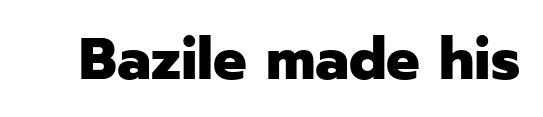
{"serif": "no", "italic": "no", "bold": "yes", "weight": "heavy", "width": "normal", "stroke_contrast": "low", "x_height": "medium", "monospaced": "no", "underline": "no", "letter_spacing": "normal", "letter_spacing_em": 0.0, "glyph_px": 59}
